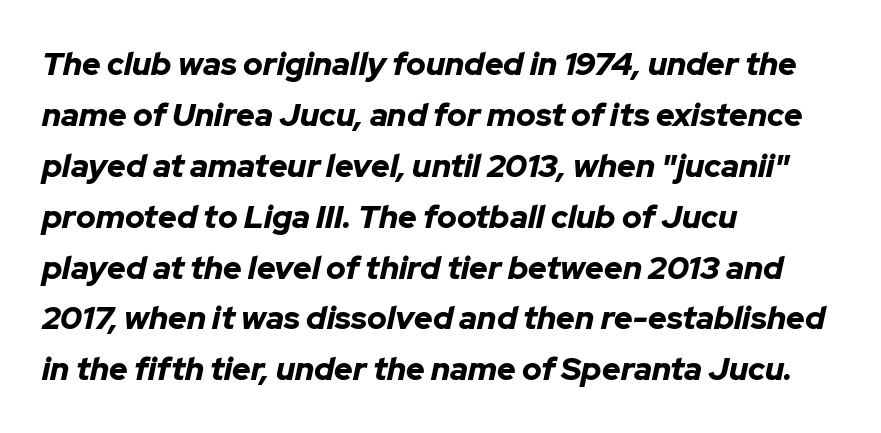
Q: Is the text bold? A: Yes.
Q: Is the text italic (slanted)? A: Yes, it leans right by about 12 degrees.
Q: Is the text underlined? A: No.
Q: How is the paragraph aligned? A: Left-aligned.
Q: Is the spacing between letters normal or unusually wide? A: Normal.
Q: Is the spacing between lines tight, normal or loose? A: Normal.
Q: Width (condensed, normal, or wide)? A: Normal.
Q: Stroke contrast? A: Low.
Q: x-height? A: Medium.
Q: Monospaced? A: No.
